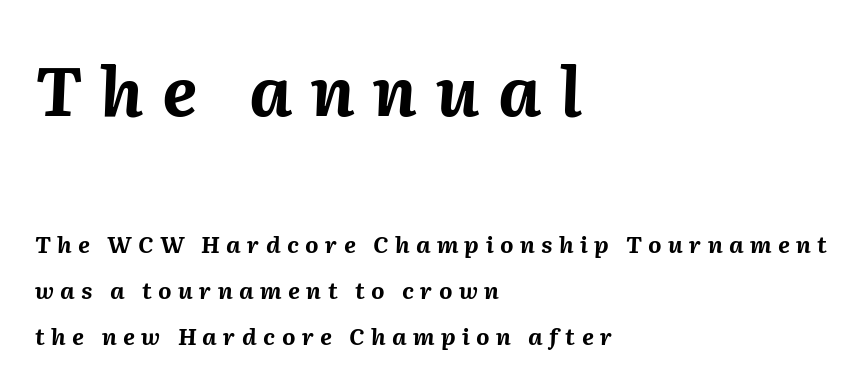
The passage shown is emphatically bold. This sample uses an oblique cut, with every glyph tilted off the vertical. Does the bottom block carry the larger type? No, the top block does. Any mark beneath the type? The region is blank. Casual observation: everything's shoved over to the left. You could only call the tracking loose — the letters float apart.
